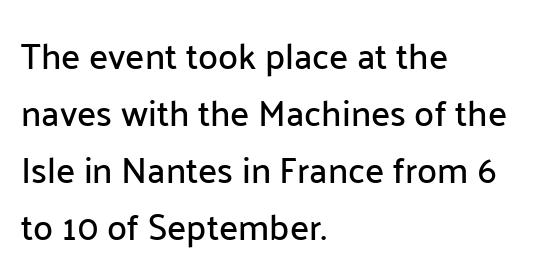
Q: Is the text italic (slanted)? A: No, it is upright.
Q: Is the typeface a serif or a sans-serif typeface? A: Sans-serif.
Q: Is the text underlined? A: No.
Q: How is the paragraph aligned? A: Left-aligned.
Q: Is the spacing between letters normal or unusually wide? A: Normal.
Q: Is the spacing between lines tight, normal or loose? A: Normal.
Q: Width (condensed, normal, or wide)? A: Normal.
Q: Stroke contrast? A: Low.
Q: x-height? A: Medium.
Q: Monospaced? A: No.
